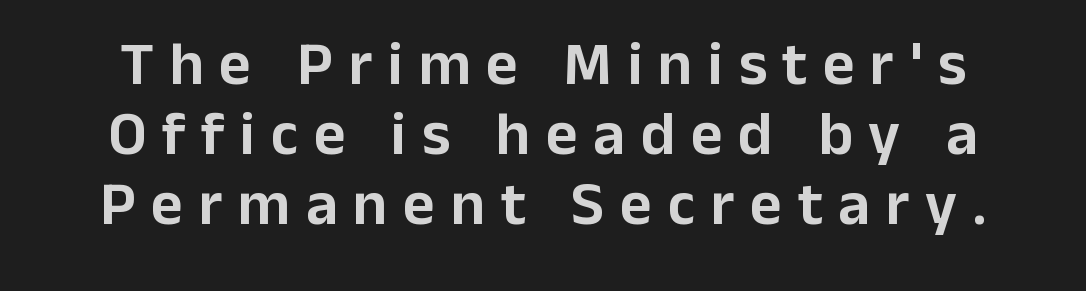
The image shows 62 px sans-serif type, upright; set centered, tight line spacing (1.13x), unusually wide letter spacing (+0.25 em), not underlined; low stroke contrast and a medium x-height.
